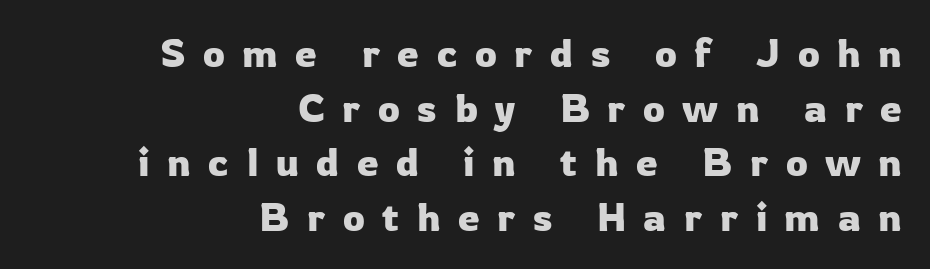
Q: Is the text italic (slanted)? A: No, it is upright.
Q: Is the typeface a serif or a sans-serif typeface? A: Sans-serif.
Q: Is the text underlined? A: No.
Q: How is the paragraph aligned? A: Right-aligned.
Q: Is the spacing between letters normal or unusually wide? A: Unusually wide.
Q: Is the spacing between lines tight, normal or loose? A: Normal.
Q: Width (condensed, normal, or wide)? A: Normal.
Q: Stroke contrast? A: Low.
Q: x-height? A: Medium.
Q: Monospaced? A: No.
